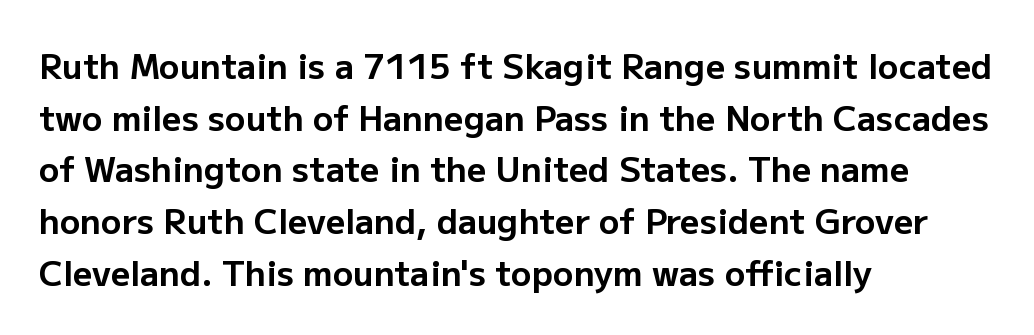
Vertical strokes here are truly vertical. The space beneath each line is pristine and unruled. Leading matches the norm, producing a regular column. The compositor pushed each line to the left boundary.
